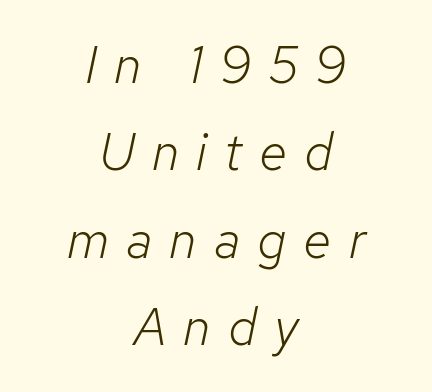
{"italic": "yes", "lean": "right", "slant_degrees": 12, "bold": "no", "weight": "light", "width": "normal", "stroke_contrast": "low", "x_height": "medium", "monospaced": "no", "underline": "no", "align": "center", "line_spacing": "normal", "line_spacing_ratio": 1.68, "letter_spacing": "wide", "letter_spacing_em": 0.33, "glyph_px": 52}
